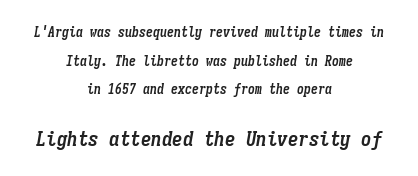
Q: Is the text bold? A: Yes.
Q: Is the text italic (slanted)? A: Yes, it leans right by about 9 degrees.
Q: Is the text underlined? A: No.
Q: How is the paragraph aligned? A: Centered.
Q: Is the spacing between letters normal or unusually wide? A: Normal.
Q: Is the spacing between lines tight, normal or loose? A: Loose.
Q: Which block of text is set in a larger size, the first (top) or the second (bottom)? A: The second (bottom) one.
